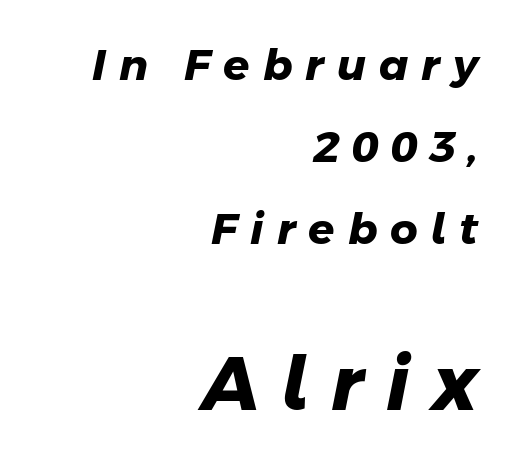
The image shows 75 px heavy sans-serif type; set right-aligned, loose line spacing (1.91x), unusually wide letter spacing (+0.3 em), not underlined; the second (bottom) block is 1.74x larger; low stroke contrast and a medium x-height.
